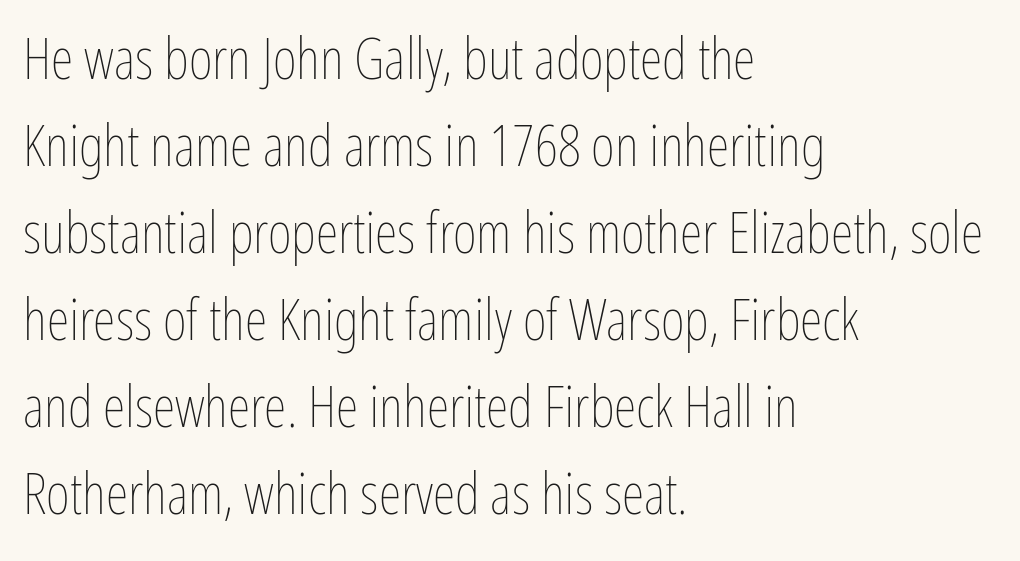
Q: Is the text bold? A: No.
Q: Is the text italic (slanted)? A: No, it is upright.
Q: Is the text underlined? A: No.
Q: How is the paragraph aligned? A: Left-aligned.
Q: Is the spacing between letters normal or unusually wide? A: Normal.
Q: Is the spacing between lines tight, normal or loose? A: Normal.
Q: Width (condensed, normal, or wide)? A: Condensed.
Q: Stroke contrast? A: Low.
Q: x-height? A: Medium.
Q: Monospaced? A: No.
